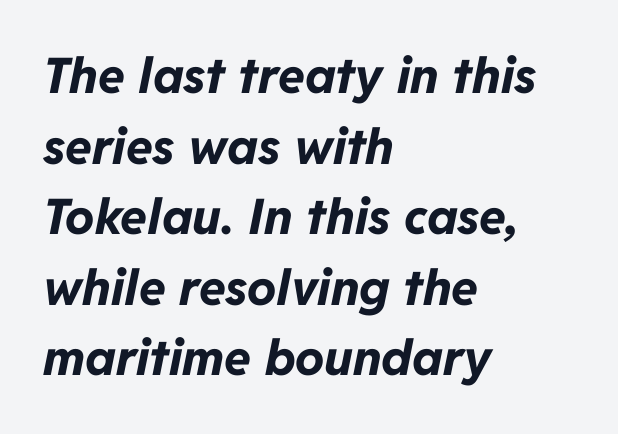
Evenly set lines give the paragraph a standard silhouette. Do the characters align in a grid? No, the font is proportional. Rule under the text: the space is simply empty. Plenty of ink on the page — the face is bold.
